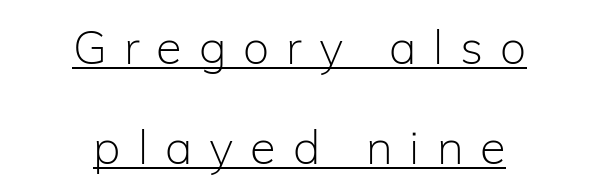
{"serif": "no", "italic": "no", "bold": "no", "weight": "light", "width": "normal", "stroke_contrast": "low", "x_height": "medium", "monospaced": "no", "underline": "yes", "align": "center", "line_spacing": "loose", "line_spacing_ratio": 2.12, "letter_spacing": "wide", "letter_spacing_em": 0.36, "glyph_px": 47}
